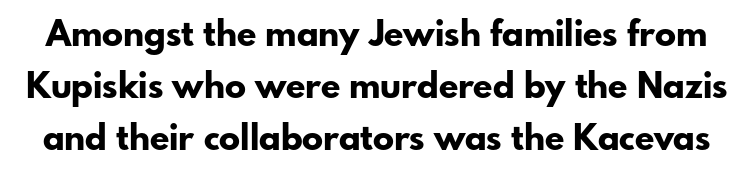
The rendering uses natural spacing where letterforms have individual widths. Students, note that the glyphs here touch the page at normal intervals. Every character sits straight up, as roman type does. Rows of type keep a routine distance in the vertical direction.
